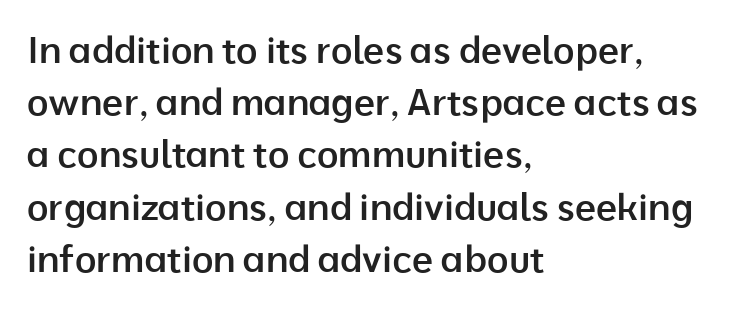
The image shows 37 px semibold sans-serif type, upright; set left-aligned, normal line spacing (1.41x), normal letter spacing, not underlined; low stroke contrast and a medium x-height.
